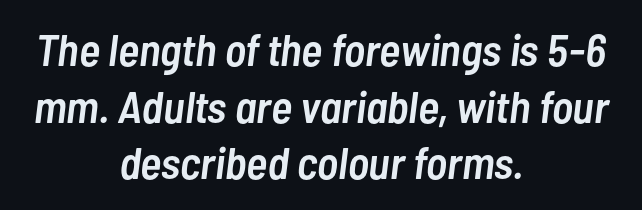
Q: Is the text bold? A: Semi-bold.
Q: Is the text italic (slanted)? A: Yes, it leans right by about 7 degrees.
Q: Is the text underlined? A: No.
Q: How is the paragraph aligned? A: Centered.
Q: Is the spacing between letters normal or unusually wide? A: Normal.
Q: Is the spacing between lines tight, normal or loose? A: Normal.
Q: Width (condensed, normal, or wide)? A: Condensed.
Q: Stroke contrast? A: Low.
Q: x-height? A: Medium.
Q: Monospaced? A: No.
